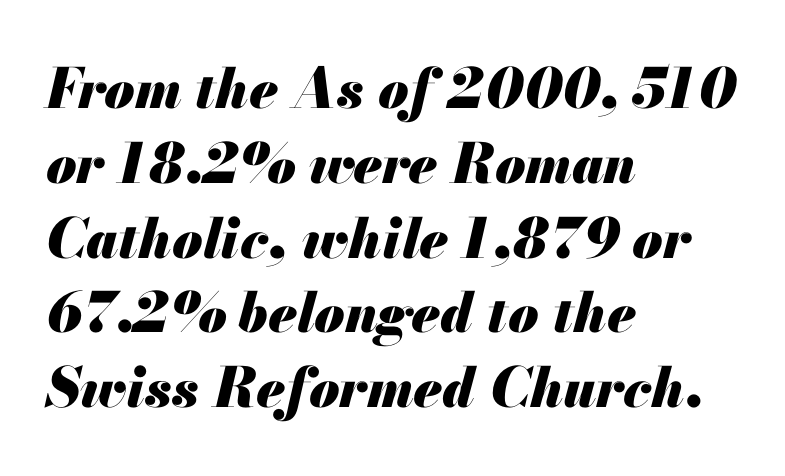
The image shows 55 px heavy type, italic (leaning right); set left-aligned, normal line spacing (1.36x), normal letter spacing, not underlined; medium stroke contrast and a small x-height.
